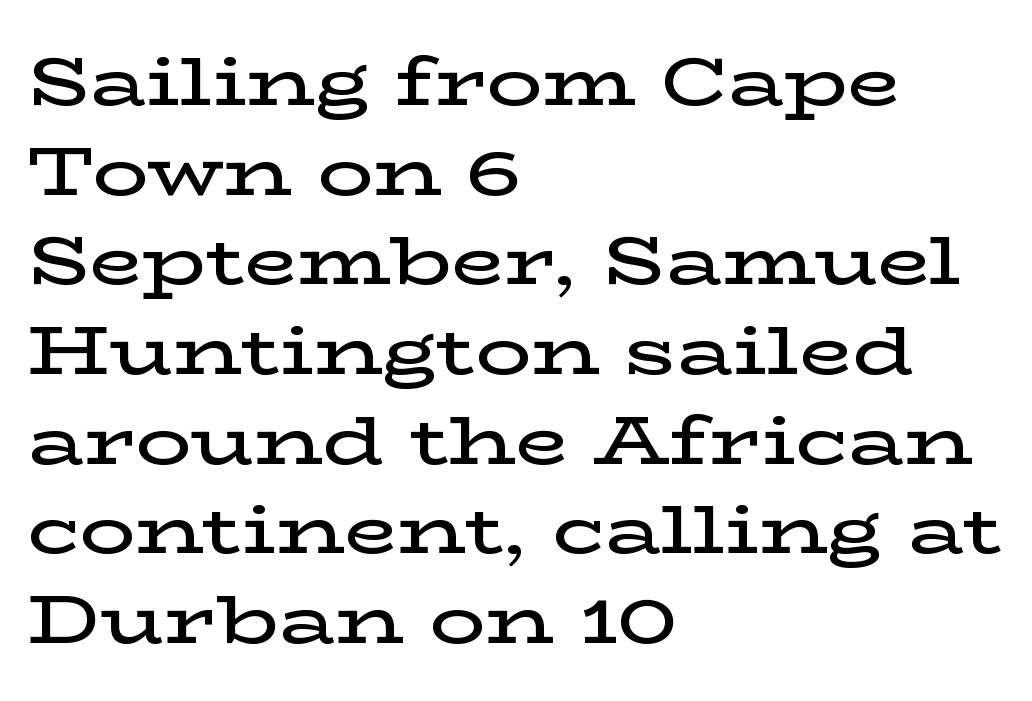
The image shows 69 px semibold, wide serif type, upright; set left-aligned, normal line spacing (1.3x), normal letter spacing, not underlined; low stroke contrast and a medium x-height.
